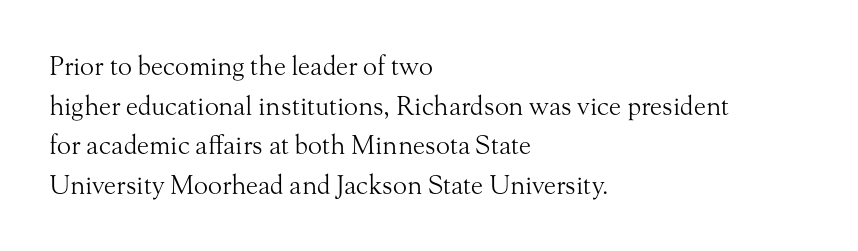
The block of text has a typical density, with ordinary space between rows. The line texture is even and compact thanks to regular tracking. Nothing heavy about these letters — not bold at all. Which margin do the lines hug? The left one — the right edge is uneven.
